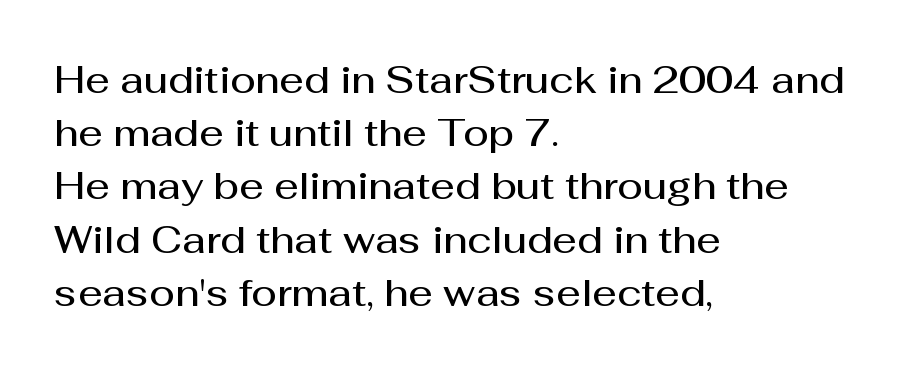
{"serif": "no", "italic": "no", "bold": "semi", "weight": "semibold", "width": "normal", "stroke_contrast": "medium", "x_height": "medium", "monospaced": "no", "underline": "no", "align": "left", "line_spacing": "normal", "line_spacing_ratio": 1.4, "letter_spacing": "normal", "letter_spacing_em": 0.0, "glyph_px": 38}
